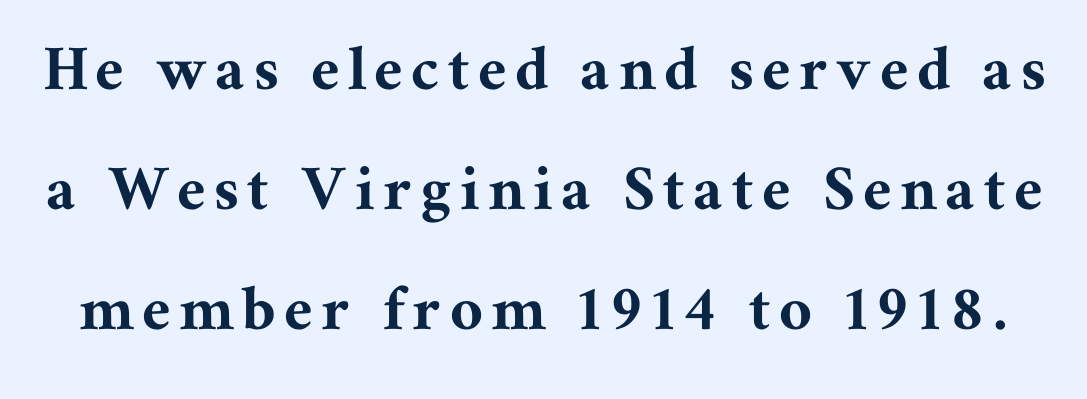
The image shows 71 px serif type, upright; set normal line spacing (1.69x), not underlined; medium stroke contrast and a medium x-height.
